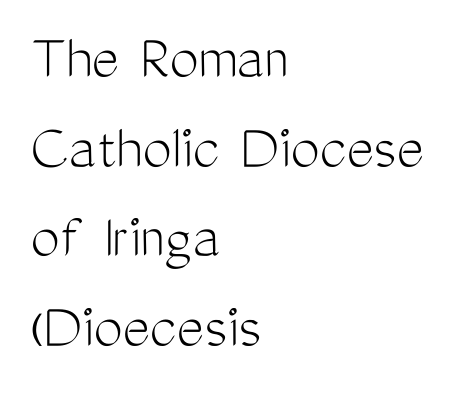
{"serif": "no", "italic": "no", "bold": "no", "weight": "light", "width": "condensed", "stroke_contrast": "medium", "x_height": "medium", "monospaced": "no", "underline": "no", "align": "left", "line_spacing": "normal", "line_spacing_ratio": 1.38, "letter_spacing": "normal", "letter_spacing_em": 0.0, "glyph_px": 65}
